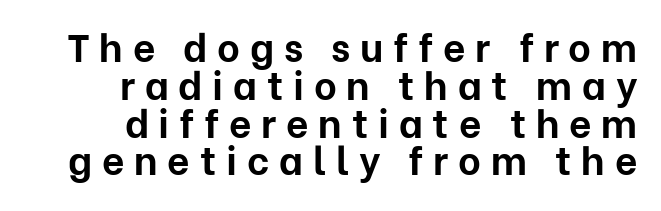
{"serif": "no", "italic": "no", "bold": "yes", "weight": "bold", "width": "normal", "stroke_contrast": "low", "x_height": "medium", "monospaced": "no", "underline": "no", "align": "right", "line_spacing": "tight", "line_spacing_ratio": 0.97, "letter_spacing": "wide", "letter_spacing_em": 0.25, "glyph_px": 39}
